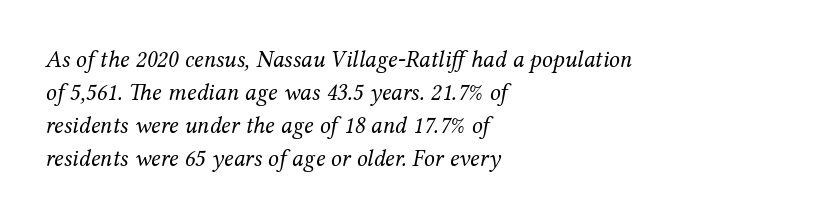
{"italic": "yes", "lean": "right", "slant_degrees": 12, "bold": "no", "underline": "no", "align": "left", "line_spacing": "normal", "line_spacing_ratio": 1.37, "letter_spacing": "normal", "letter_spacing_em": 0.0, "glyph_px": 24}
